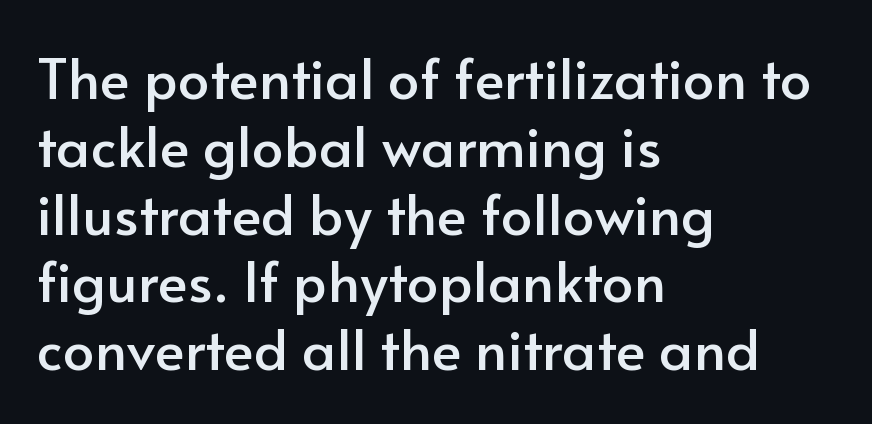
Q: Is the text italic (slanted)? A: No, it is upright.
Q: Is the typeface a serif or a sans-serif typeface? A: Sans-serif.
Q: Is the text underlined? A: No.
Q: How is the paragraph aligned? A: Left-aligned.
Q: Is the spacing between letters normal or unusually wide? A: Normal.
Q: Width (condensed, normal, or wide)? A: Normal.
Q: Stroke contrast? A: Low.
Q: x-height? A: Small.
Q: Monospaced? A: No.
